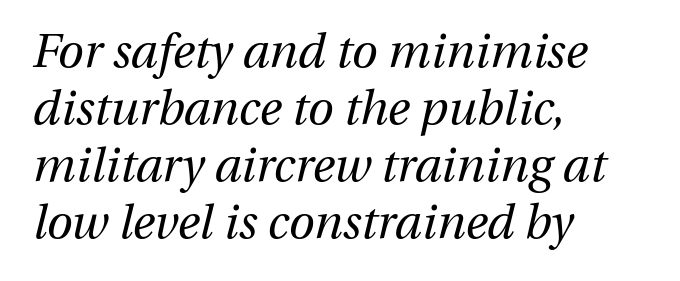
{"italic": "yes", "lean": "right", "slant_degrees": 13, "bold": "no", "weight": "regular", "width": "normal", "stroke_contrast": "medium", "x_height": "medium", "monospaced": "no", "underline": "no", "align": "left", "line_spacing_ratio": 1.21, "letter_spacing": "normal", "letter_spacing_em": 0.0, "glyph_px": 47}
